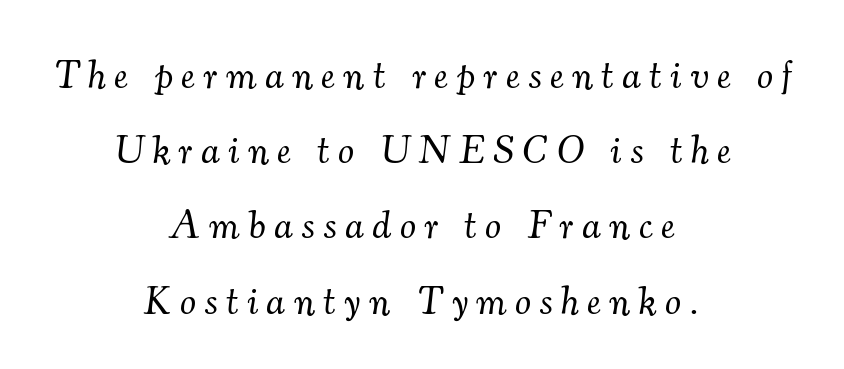
{"serif": "yes", "italic": "yes", "lean": "right", "slant_degrees": 7, "bold": "no", "weight": "light", "width": "normal", "stroke_contrast": "medium", "x_height": "small", "monospaced": "no", "underline": "no", "align": "center", "line_spacing_ratio": 1.88, "letter_spacing": "wide", "letter_spacing_em": 0.22, "glyph_px": 40}
